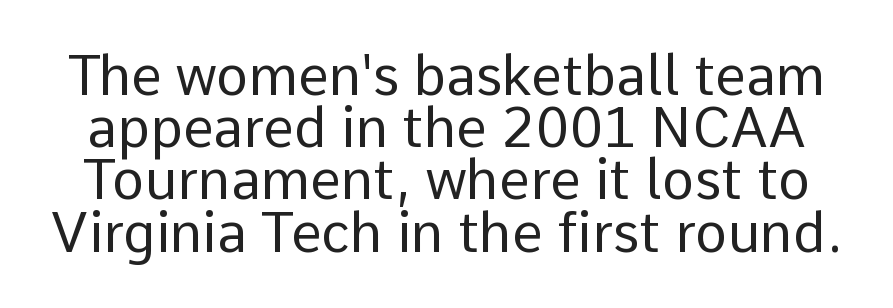
{"serif": "no", "italic": "no", "bold": "no", "weight": "regular", "width": "normal", "stroke_contrast": "low", "x_height": "medium", "monospaced": "no", "underline": "no", "line_spacing": "tight", "line_spacing_ratio": 0.95, "letter_spacing": "normal", "letter_spacing_em": 0.0, "glyph_px": 55}
